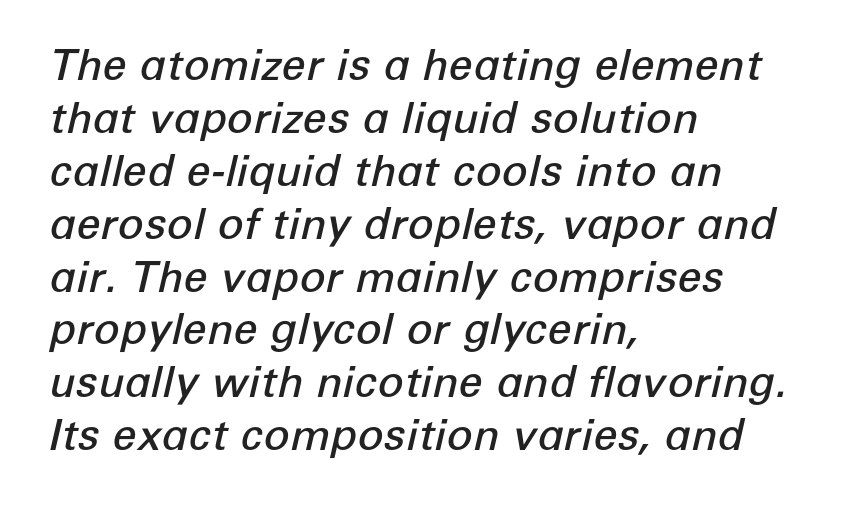
The image shows 43 px semibold type, italic (leaning right); set left-aligned, line spacing 1.23x, normal letter spacing, not underlined; low stroke contrast and a medium x-height.
